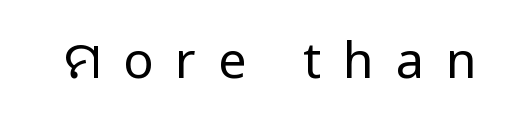
Q: Is the text bold? A: No.
Q: Is the text italic (slanted)? A: No, it is upright.
Q: Is the typeface a serif or a sans-serif typeface? A: Sans-serif.
Q: Is the text underlined? A: No.
Q: Is the spacing between letters normal or unusually wide? A: Unusually wide.
Q: Width (condensed, normal, or wide)? A: Condensed.
Q: Stroke contrast? A: Low.
Q: x-height? A: Large.
Q: Monospaced? A: No.
